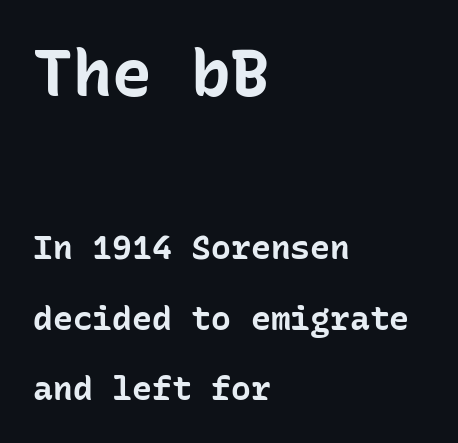
Fixed-width glyphs throughout — classic coding-font behaviour. Each row of text sits above clean, open space. You could fit nearly another row in the gap between these rows. Students, this is bold: see how much ink each stroke carries. Observe the ordinary spacing: letters are neighbours, not strangers. Examine the stroke ends and you'll find no serifs.
